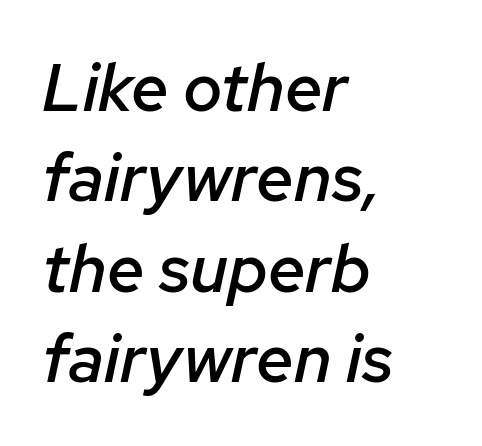
Descender tails drop into unmarked territory. A classic flush-left, rag-right setting is used for this passage. Spacing between characters is what you'd get straight out of the box. Rendered with sloped, italic letterforms. Reading down the column, the eye jumps a familiar distance to each next line.
